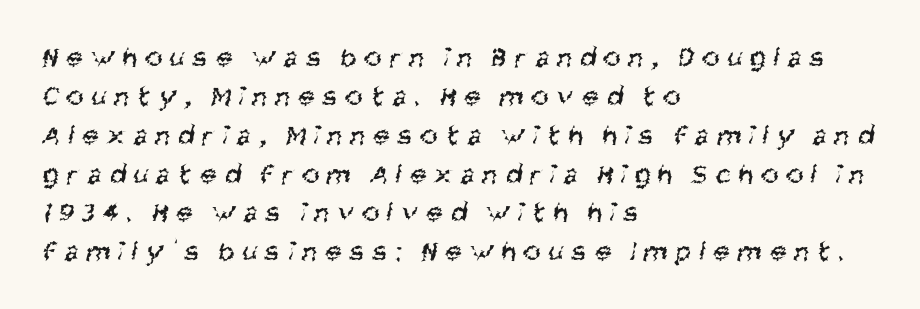
{"serif": "no", "bold": "no", "weight": "regular", "width": "condensed", "stroke_contrast": "medium", "x_height": "large", "monospaced": "no", "underline": "no", "align": "left", "line_spacing": "normal", "line_spacing_ratio": 1.34, "letter_spacing": "wide", "letter_spacing_em": 0.3, "glyph_px": 29}
